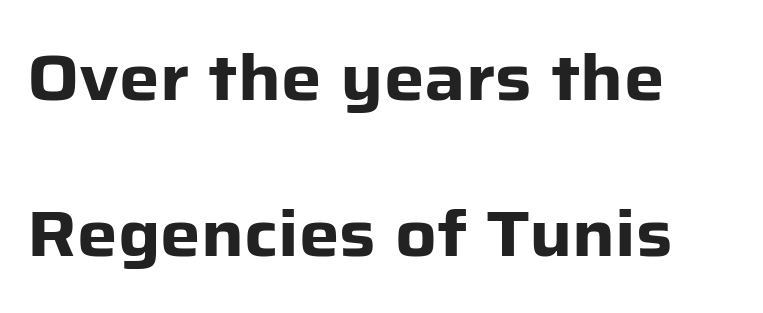
Q: Is the text bold? A: Yes.
Q: Is the text italic (slanted)? A: No, it is upright.
Q: Is the typeface a serif or a sans-serif typeface? A: Sans-serif.
Q: Is the text underlined? A: No.
Q: How is the paragraph aligned? A: Left-aligned.
Q: Is the spacing between letters normal or unusually wide? A: Normal.
Q: Is the spacing between lines tight, normal or loose? A: Loose.
Q: Width (condensed, normal, or wide)? A: Normal.
Q: Stroke contrast? A: Low.
Q: x-height? A: Medium.
Q: Monospaced? A: No.
